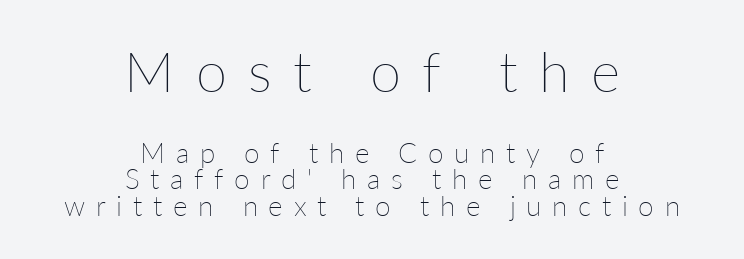
{"italic": "no", "bold": "no", "weight": "thin", "width": "normal", "stroke_contrast": "low", "x_height": "medium", "monospaced": "no", "underline": "no", "align": "center", "line_spacing": "tight", "line_spacing_ratio": 0.96, "letter_spacing": "wide", "letter_spacing_em": 0.38, "larger_block": "first", "size_ratio": 2.0, "glyph_px": 56}
